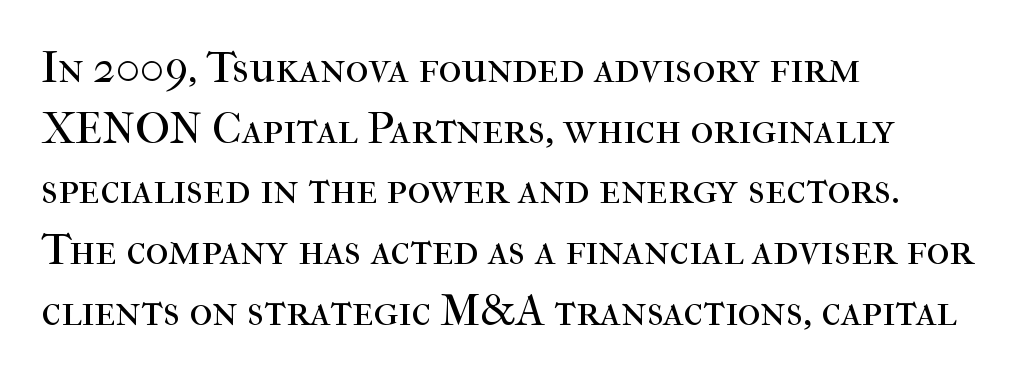
Q: Is the text bold? A: No.
Q: Is the text italic (slanted)? A: No, it is upright.
Q: Is the typeface a serif or a sans-serif typeface? A: Serif.
Q: Is the text underlined? A: No.
Q: How is the paragraph aligned? A: Left-aligned.
Q: Is the spacing between letters normal or unusually wide? A: Normal.
Q: Is the spacing between lines tight, normal or loose? A: Normal.
Q: Width (condensed, normal, or wide)? A: Normal.
Q: Stroke contrast? A: High.
Q: x-height? A: Medium.
Q: Monospaced? A: No.
